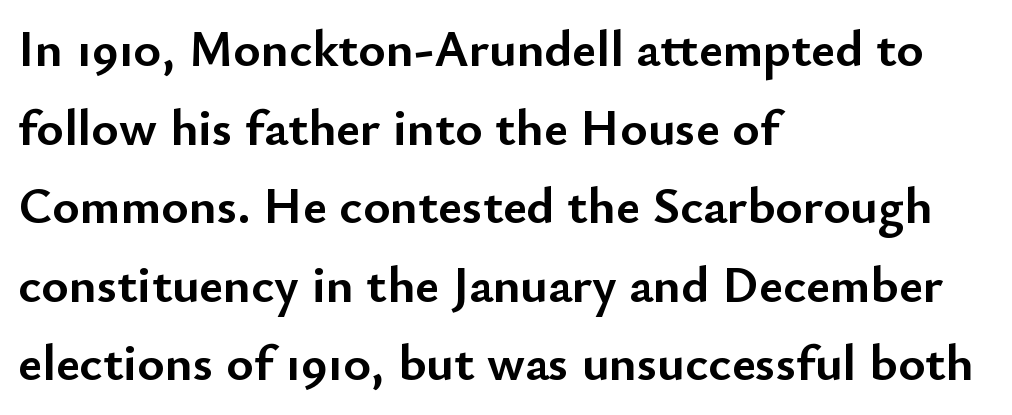
Check where the strokes stop: nothing finishes them off — pure sans. The rendering uses a bold face; every stroke is thick and dark. The typesetter chose a ragged-right arrangement here. The passage shown has conventional tracking throughout. These lines sit exactly where default settings would place them. You could not count columns in this text — the font is proportionally spaced.
